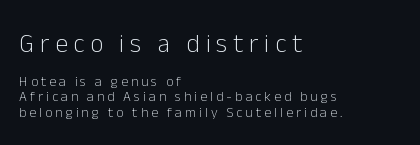
The image shows 26 px text type, upright; set left-aligned, tight line spacing (1.09x), unusually wide letter spacing (+0.22 em), not underlined; the first (top) block is 1.86x larger.
